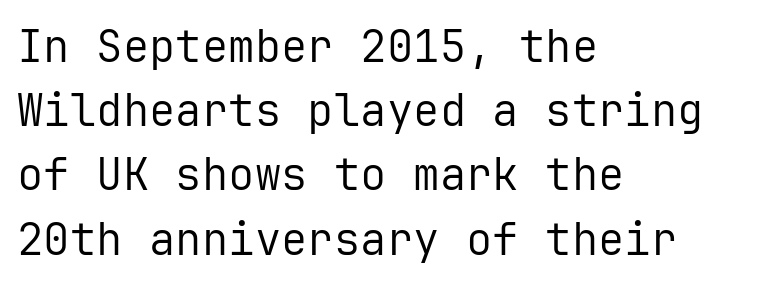
Each word holds together tightly as a unit, with standard inter-letter gaps. The rendering anchors every line to the left-hand side. The face used here is a sans, in the tradition of grotesques and geometrics. The area under the type is left untouched. The axis of the letterforms is exactly vertical. The face used here is monospaced, like something from a code editor.
